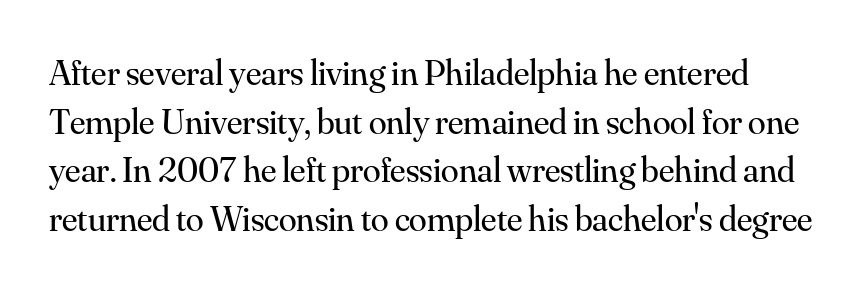
Counters stay open thanks to moderate or lighter strokes. The rendering uses a moderate line-height, typical for paragraphs. Is the letter spacing exaggerated? No — it looks like the ordinary default. A typesetter would call this proportional, since set widths differ per character. Honestly, there is no underline to notice here at all. A roman cut, with each character standing at attention.
